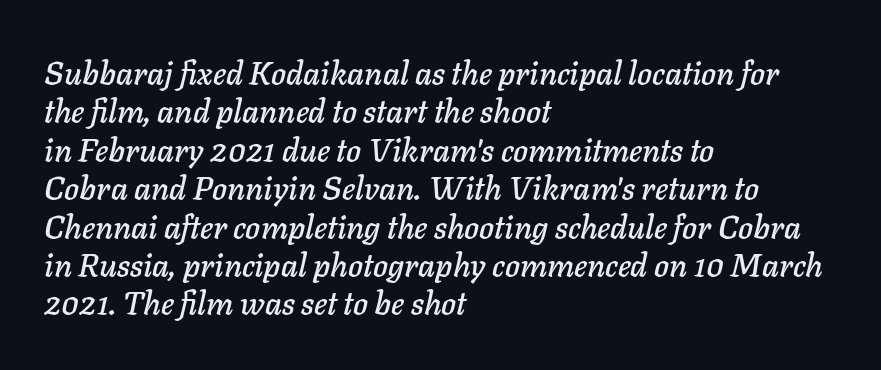
Layout note: lines flush left. The whole block is typeset with a tilt. A clean baseline with only descenders dipping below it. The rendering uses natural spacing where letterforms have individual widths. Letter spacing: default.
